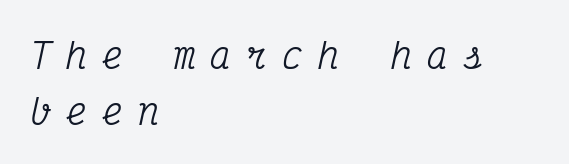
{"serif": "yes", "italic": "yes", "lean": "right", "slant_degrees": 12, "width": "condensed", "stroke_contrast": "medium", "x_height": "medium", "monospaced": "yes", "underline": "no", "align": "left", "line_spacing": "normal", "line_spacing_ratio": 1.59, "letter_spacing": "wide", "letter_spacing_em": 0.43, "glyph_px": 35}
